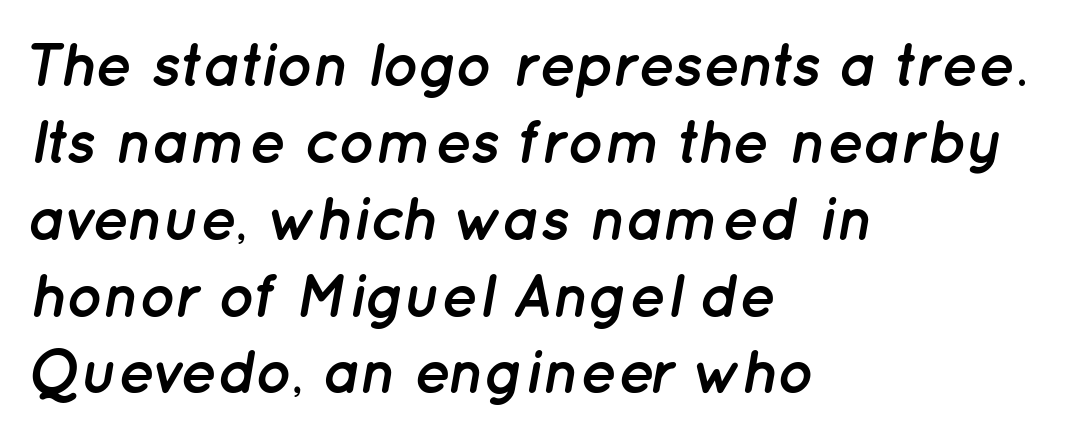
Is this a fixed-width face? No — the glyphs have proportional, varying widths. The line texture is even and compact thanks to regular tracking. Chunky letters — that's bold for sure. Honestly, the row spacing looks completely unremarkable. One-word summary of the alignment: left. In terms of posture, this sample is oblique.
